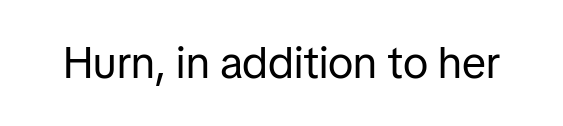
{"serif": "no", "italic": "no", "bold": "no", "weight": "regular", "width": "normal", "stroke_contrast": "low", "x_height": "medium", "monospaced": "no", "underline": "no", "letter_spacing": "normal", "letter_spacing_em": 0.0, "glyph_px": 44}
